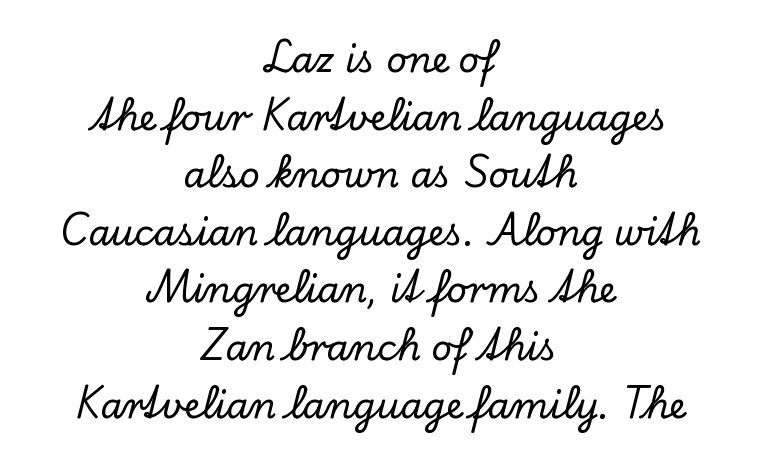
Compared with typical paragraphs, the rows here are spaced about the same. The letters advance in unequal steps, a hallmark of proportional type. The specimen omits any rule beneath the text block's lines. The text was rendered using a seriffed face with decorative stroke endings. The line texture is even and compact thanks to regular tracking.
